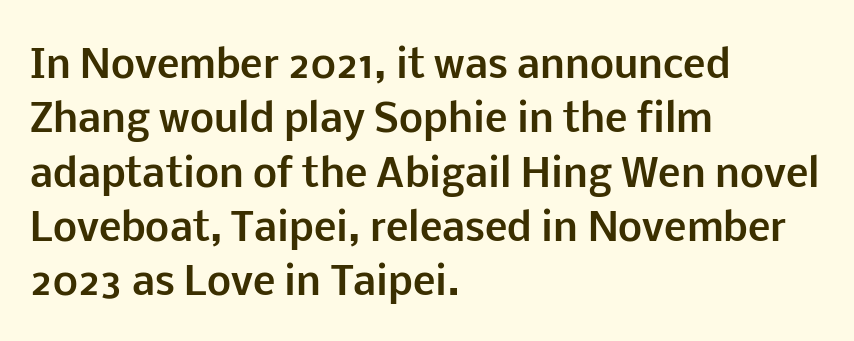
Q: Is the text bold? A: Yes.
Q: Is the text italic (slanted)? A: No, it is upright.
Q: Is the typeface a serif or a sans-serif typeface? A: Sans-serif.
Q: Is the text underlined? A: No.
Q: How is the paragraph aligned? A: Left-aligned.
Q: Is the spacing between letters normal or unusually wide? A: Normal.
Q: Is the spacing between lines tight, normal or loose? A: Normal.
Q: Width (condensed, normal, or wide)? A: Normal.
Q: Stroke contrast? A: Low.
Q: x-height? A: Medium.
Q: Monospaced? A: No.
